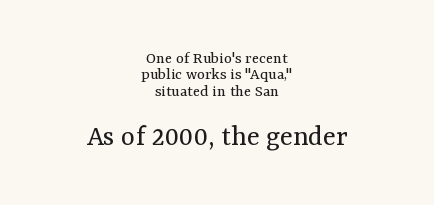
Q: Is the text bold? A: No.
Q: Is the text italic (slanted)? A: No, it is upright.
Q: Is the typeface a serif or a sans-serif typeface? A: Serif.
Q: Is the text underlined? A: No.
Q: How is the paragraph aligned? A: Centered.
Q: Is the spacing between letters normal or unusually wide? A: Normal.
Q: Is the spacing between lines tight, normal or loose? A: Tight.
Q: Which block of text is set in a larger size, the first (top) or the second (bottom)? A: The second (bottom) one.
Q: Width (condensed, normal, or wide)? A: Normal.
Q: Stroke contrast? A: Medium.
Q: x-height? A: Medium.
Q: Monospaced? A: No.
